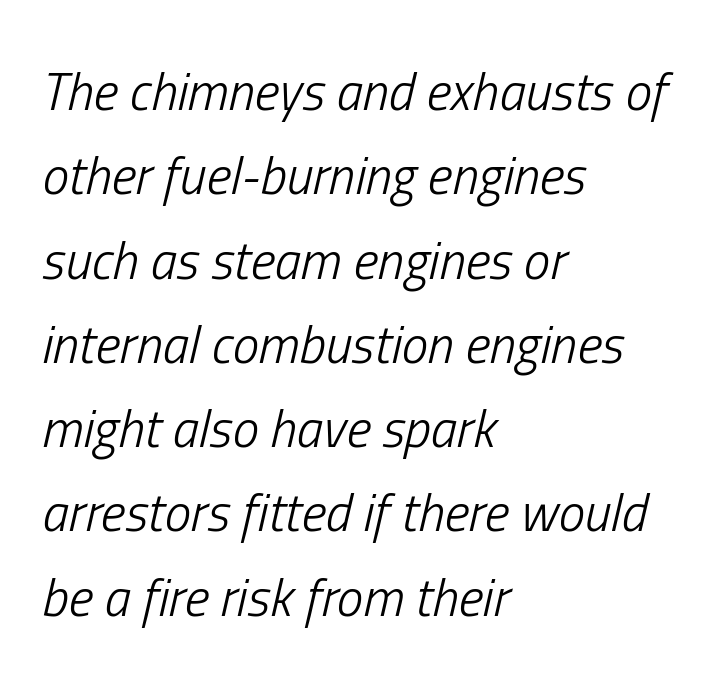
{"italic": "yes", "lean": "right", "slant_degrees": 13, "bold": "no", "weight": "light", "width": "condensed", "stroke_contrast": "low", "x_height": "medium", "monospaced": "no", "underline": "no", "align": "left", "line_spacing": "normal", "line_spacing_ratio": 1.59, "letter_spacing": "normal", "letter_spacing_em": 0.0, "glyph_px": 53}
